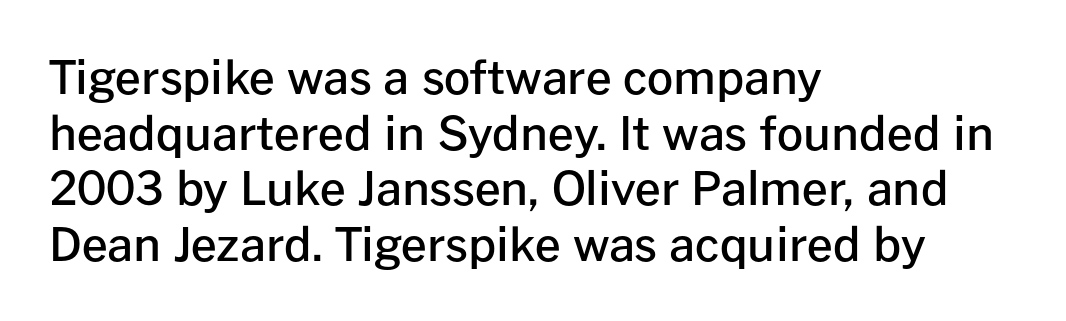
{"serif": "no", "italic": "no", "bold": "semi", "weight": "semibold", "width": "normal", "stroke_contrast": "low", "x_height": "medium", "monospaced": "no", "underline": "no", "align": "left", "line_spacing_ratio": 1.21, "letter_spacing": "normal", "letter_spacing_em": 0.0, "glyph_px": 46}
